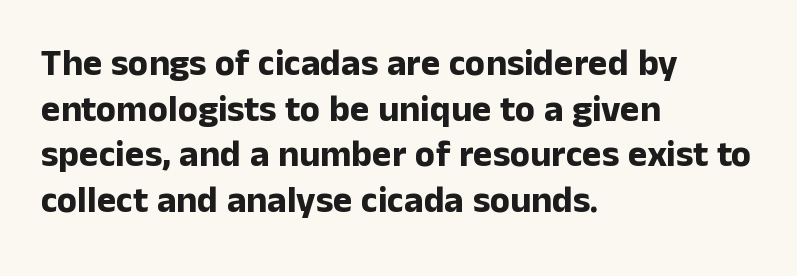
{"serif": "no", "italic": "no", "bold": "yes", "weight": "bold", "width": "normal", "stroke_contrast": "low", "x_height": "medium", "monospaced": "no", "underline": "no", "align": "left", "line_spacing_ratio": 1.23, "letter_spacing": "normal", "letter_spacing_em": 0.0, "glyph_px": 37}
